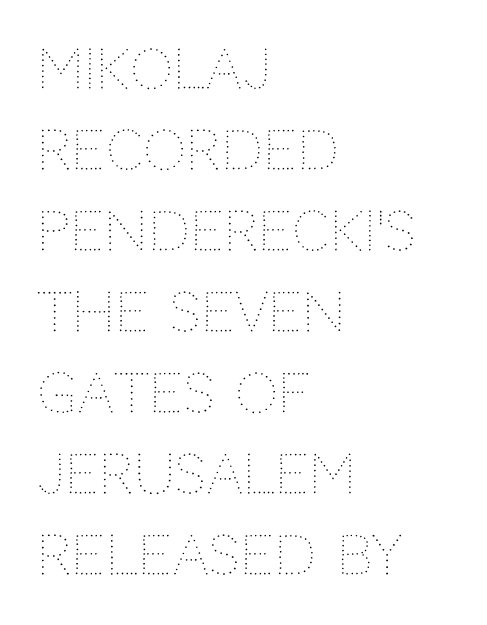
The letters stand upright; this is a roman face. You could call the tracking neutral — neither tight nor loose. This sample has the flowing, uneven cadence of proportional lettering. These lines sit exactly where default settings would place them. The letterforms sit at book weight or below. Nobody drew a line under any word here.
